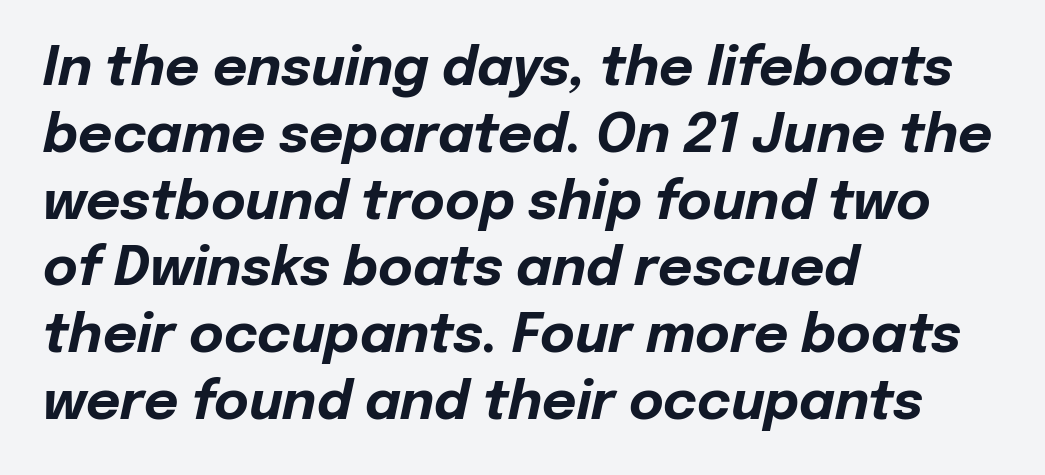
Q: Is the text bold? A: Yes.
Q: Is the text italic (slanted)? A: Yes, it leans right by about 12 degrees.
Q: Is the text underlined? A: No.
Q: How is the paragraph aligned? A: Left-aligned.
Q: Is the spacing between letters normal or unusually wide? A: Normal.
Q: Is the spacing between lines tight, normal or loose? A: Normal.
Q: Width (condensed, normal, or wide)? A: Normal.
Q: Stroke contrast? A: Low.
Q: x-height? A: Medium.
Q: Monospaced? A: No.
